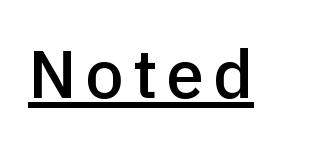
The letters are semibold — heavier than regular but short of a full bold. Are there feet on the stems? There aren't — it's a sans. Is this a fixed-width face? No — the glyphs have proportional, varying widths. The passage shown is underscored from start to finish. Every character sits straight up, as roman type does.
